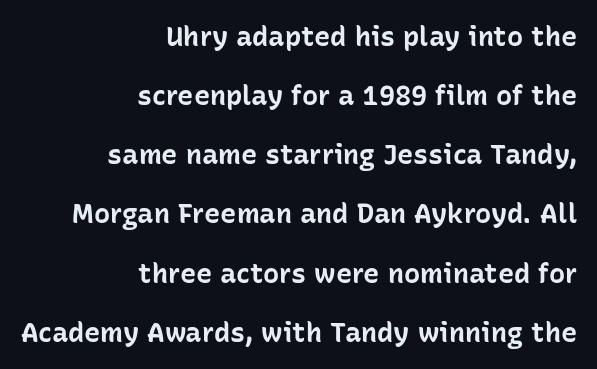
{"italic": "no", "bold": "yes", "underline": "no", "align": "right", "line_spacing": "loose", "line_spacing_ratio": 2.19, "letter_spacing": "normal", "letter_spacing_em": 0.0, "glyph_px": 27}
